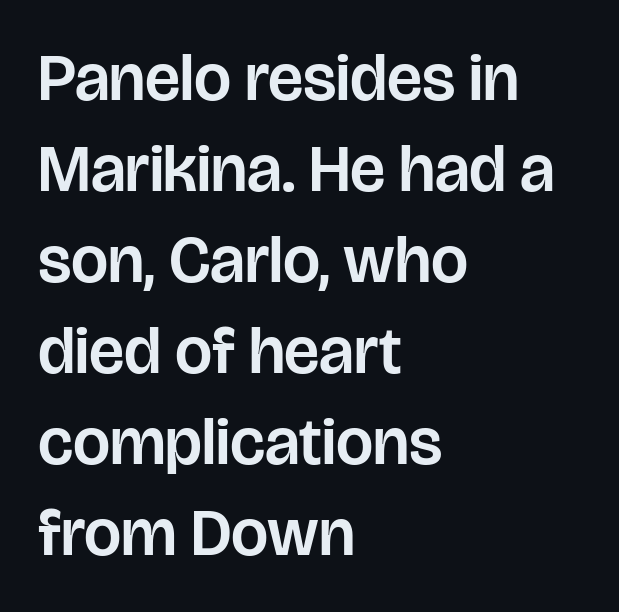
Q: Is the text italic (slanted)? A: No, it is upright.
Q: Is the typeface a serif or a sans-serif typeface? A: Sans-serif.
Q: Is the text underlined? A: No.
Q: How is the paragraph aligned? A: Left-aligned.
Q: Is the spacing between letters normal or unusually wide? A: Normal.
Q: Is the spacing between lines tight, normal or loose? A: Normal.
Q: Width (condensed, normal, or wide)? A: Normal.
Q: Stroke contrast? A: Low.
Q: x-height? A: Large.
Q: Monospaced? A: No.
